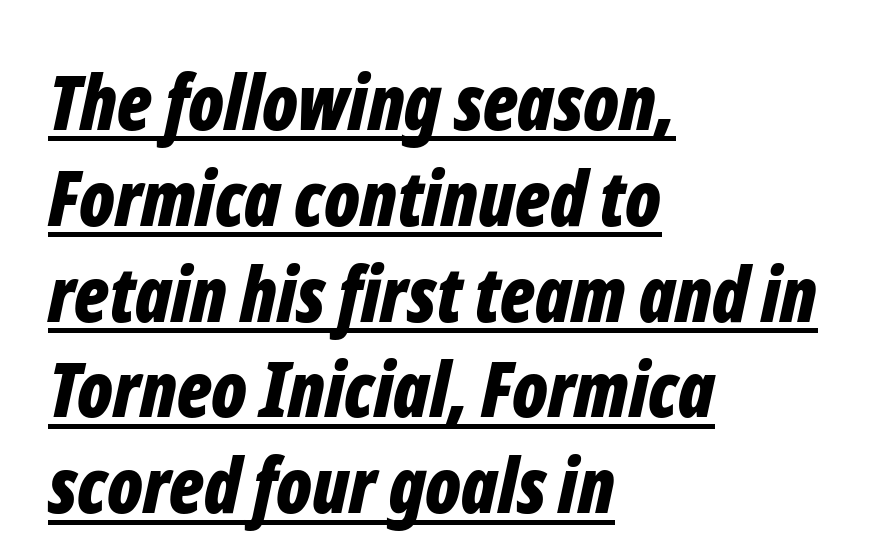
Q: Is the text bold? A: Yes.
Q: Is the text italic (slanted)? A: Yes, it leans right by about 12 degrees.
Q: Is the text underlined? A: Yes.
Q: How is the paragraph aligned? A: Left-aligned.
Q: Is the spacing between letters normal or unusually wide? A: Normal.
Q: Is the spacing between lines tight, normal or loose? A: Normal.
Q: Width (condensed, normal, or wide)? A: Condensed.
Q: Stroke contrast? A: Low.
Q: x-height? A: Medium.
Q: Monospaced? A: No.
